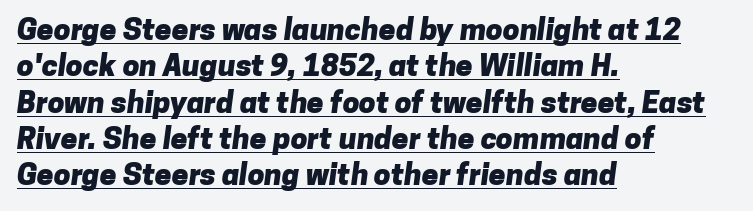
The image shows 30 px heavy sans-serif type; set left-aligned, line spacing 1.21x, normal letter spacing, underlined; low stroke contrast and a medium x-height.
